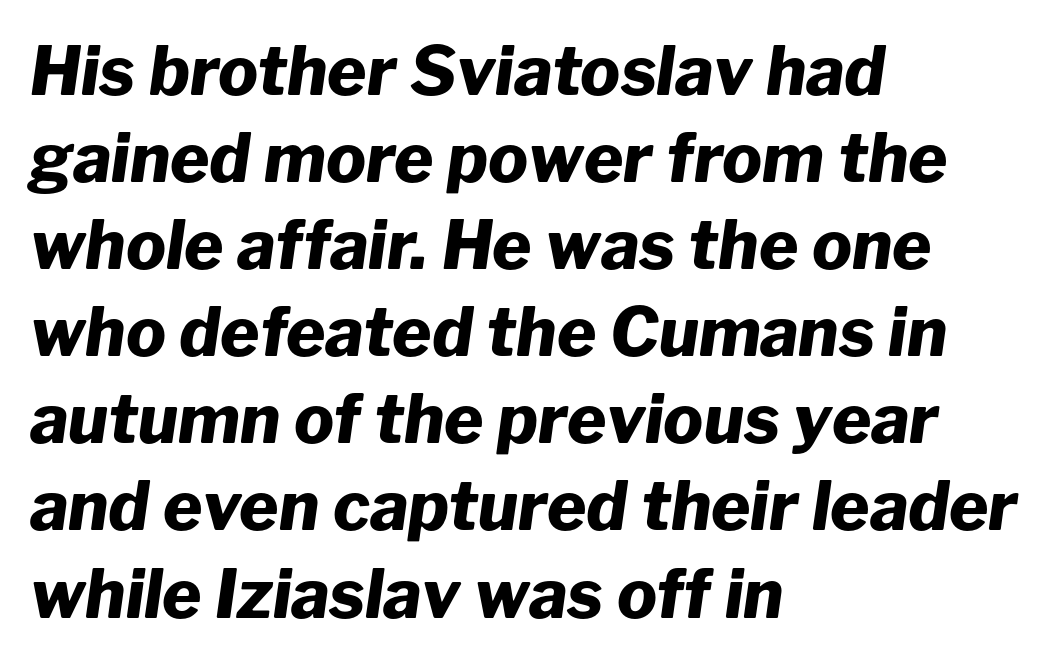
Q: Is the text bold? A: Yes.
Q: Is the text italic (slanted)? A: Yes, it leans right by about 8 degrees.
Q: Is the text underlined? A: No.
Q: How is the paragraph aligned? A: Left-aligned.
Q: Is the spacing between letters normal or unusually wide? A: Normal.
Q: Is the spacing between lines tight, normal or loose? A: Normal.
Q: Width (condensed, normal, or wide)? A: Normal.
Q: Stroke contrast? A: Low.
Q: x-height? A: Medium.
Q: Monospaced? A: No.
